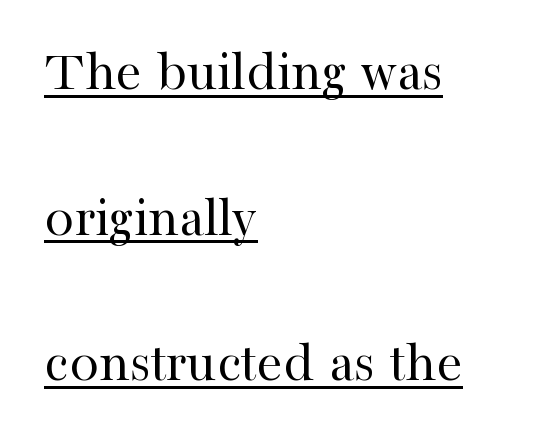
The image shows 59 px regular-weight serif type, upright; set left-aligned, loose line spacing (2.47x), normal letter spacing, underlined; high stroke contrast and a medium x-height.
